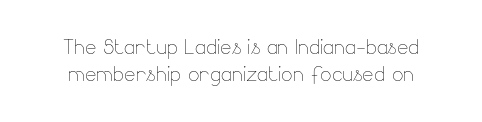
Q: Is the text bold? A: No.
Q: Is the text italic (slanted)? A: No, it is upright.
Q: Is the text underlined? A: No.
Q: Is the spacing between letters normal or unusually wide? A: Normal.
Q: Is the spacing between lines tight, normal or loose? A: Tight.
